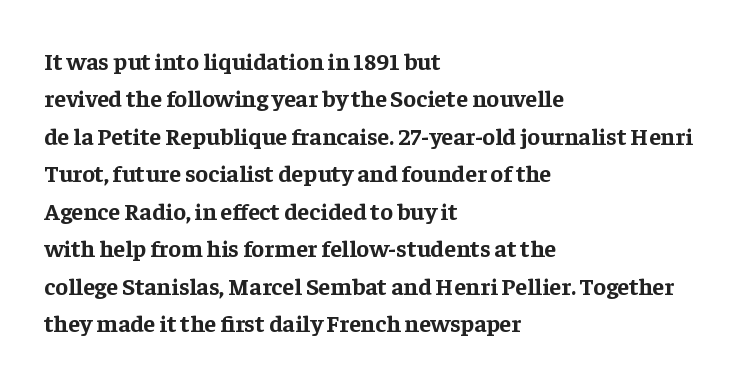
The image shows 24 px bold type, upright; set left-aligned, normal line spacing (1.56x), normal letter spacing, not underlined.
